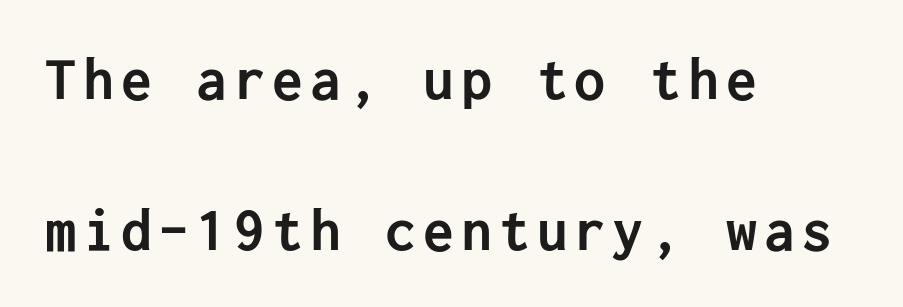
Vertical strokes here are truly vertical. The letters carry no serifs — their stems end cleanly without finishing strokes. I'd describe the lettering as bold — thick and assertive. A great deal of white space separates one row of letters from the next. Each line starts at the same left margin while the right side varies.
